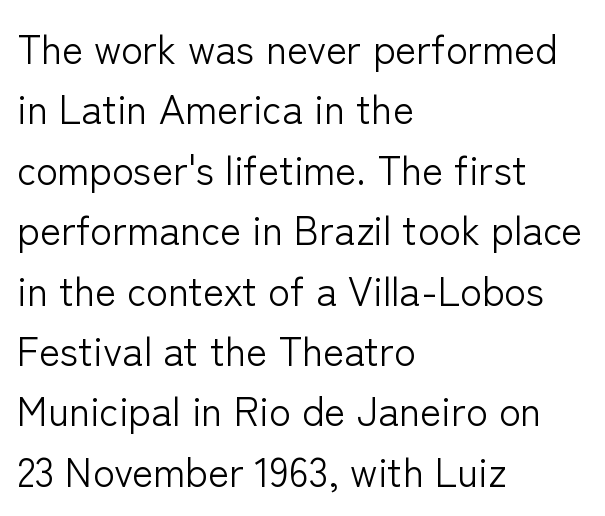
These lines are rendered in a variable-pitch font. A typesetter would label this face a sans. Between one letter and the next there's only the usual sliver of space. No chunkiness to these letters — they're not bold. A normal amount of white space separates one row of letters from the next.
